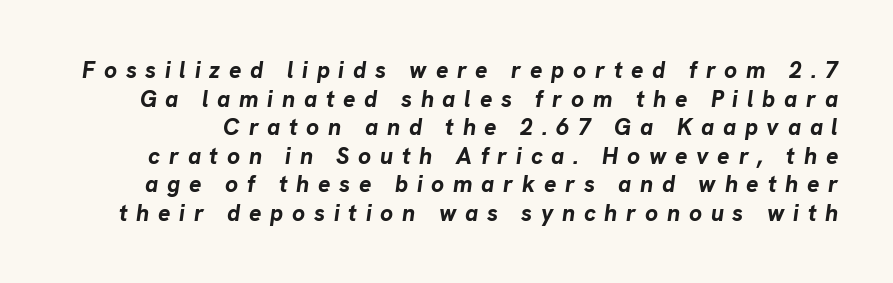
Q: Is the text bold? A: Yes.
Q: Is the text italic (slanted)? A: Yes, it leans right by about 8 degrees.
Q: Is the text underlined? A: No.
Q: Is the spacing between letters normal or unusually wide? A: Unusually wide.
